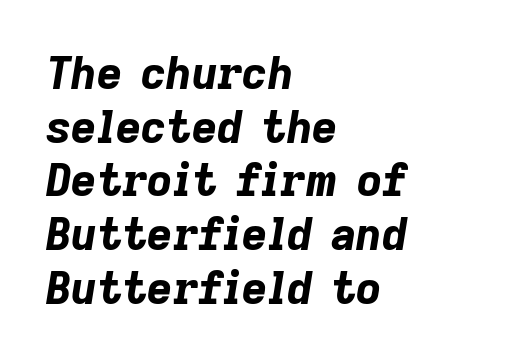
Q: Is the text bold? A: Yes.
Q: Is the text italic (slanted)? A: Yes, it leans right by about 9 degrees.
Q: Is the text underlined? A: No.
Q: How is the paragraph aligned? A: Left-aligned.
Q: Is the spacing between letters normal or unusually wide? A: Normal.
Q: Width (condensed, normal, or wide)? A: Normal.
Q: Stroke contrast? A: Low.
Q: x-height? A: Medium.
Q: Monospaced? A: No.
